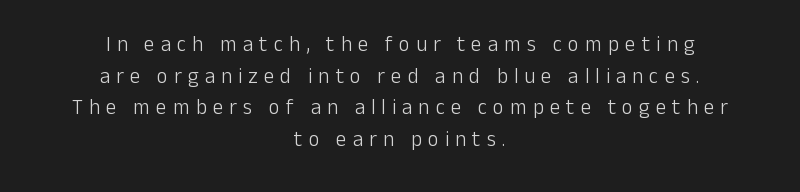
The image shows 21 px text type, upright; set centered, normal line spacing (1.51x), unusually wide letter spacing (+0.29 em), not underlined.
